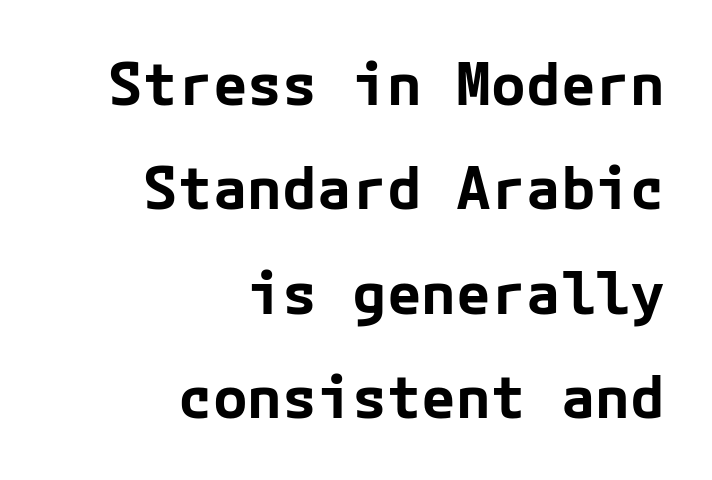
Q: Is the text bold? A: Yes.
Q: Is the text italic (slanted)? A: No, it is upright.
Q: Is the typeface a serif or a sans-serif typeface? A: Sans-serif.
Q: Is the text underlined? A: No.
Q: How is the paragraph aligned? A: Right-aligned.
Q: Is the spacing between letters normal or unusually wide? A: Normal.
Q: Width (condensed, normal, or wide)? A: Normal.
Q: Stroke contrast? A: Low.
Q: x-height? A: Medium.
